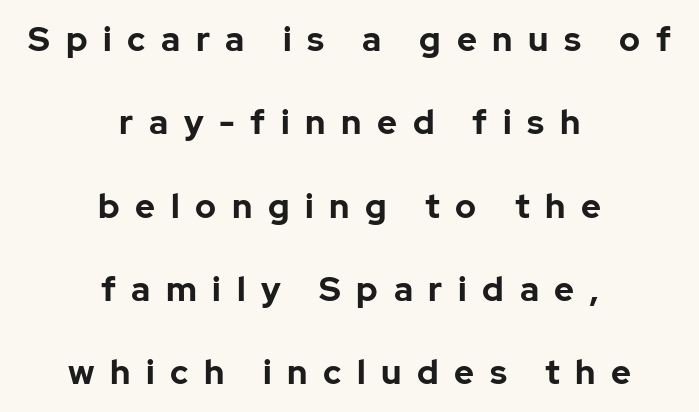
Q: Is the text bold? A: Yes.
Q: Is the text italic (slanted)? A: No, it is upright.
Q: Is the typeface a serif or a sans-serif typeface? A: Sans-serif.
Q: Is the text underlined? A: No.
Q: How is the paragraph aligned? A: Centered.
Q: Is the spacing between letters normal or unusually wide? A: Unusually wide.
Q: Is the spacing between lines tight, normal or loose? A: Loose.
Q: Width (condensed, normal, or wide)? A: Normal.
Q: Stroke contrast? A: Low.
Q: x-height? A: Medium.
Q: Monospaced? A: No.
